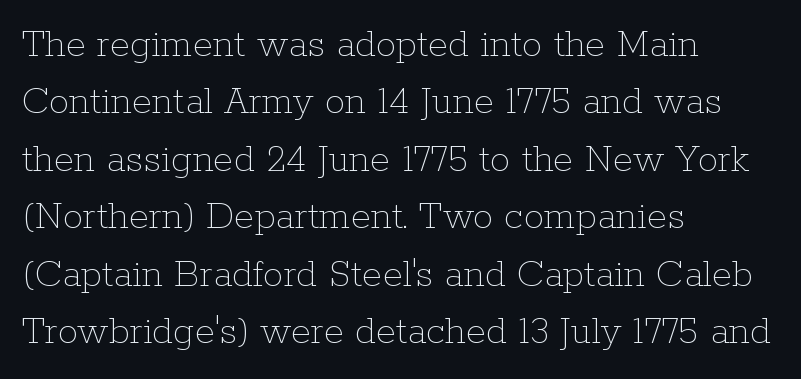
This is the regular roman posture of the typeface. Looks like regular typesetting: each glyph gets only the width it needs. Vertical spacing — default. Compared with a centered layout, this one pins lines to the left instead.
